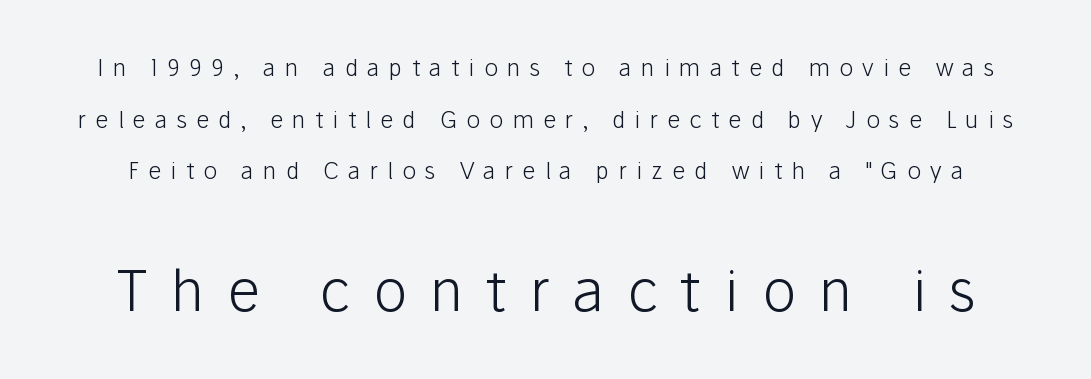
Proportional: the letters do not fall into vertical columns. The letterforms sit at book weight or below. Is the letter spacing exaggerated? Yes — the characters are pushed far apart. A bare baseline throughout the passage. Rows of type keep a wide berth in the vertical direction. A roman cut, with each character standing at attention.
